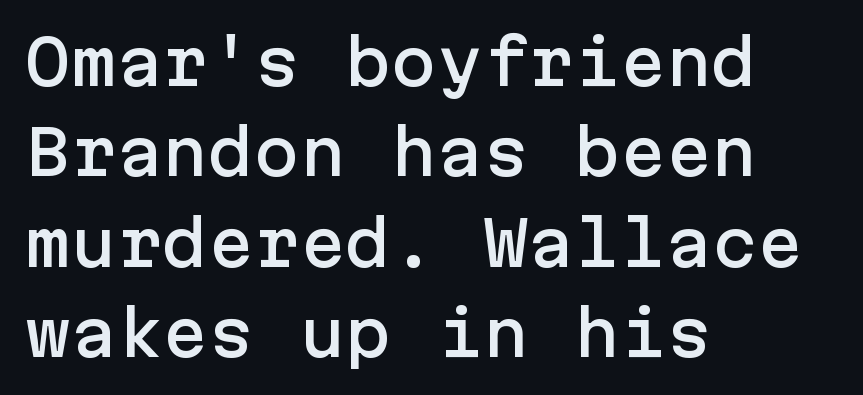
The image shows 61 px sans-serif type, upright; set left-aligned, normal line spacing (1.48x), normal letter spacing, not underlined; low stroke contrast and a medium x-height.
